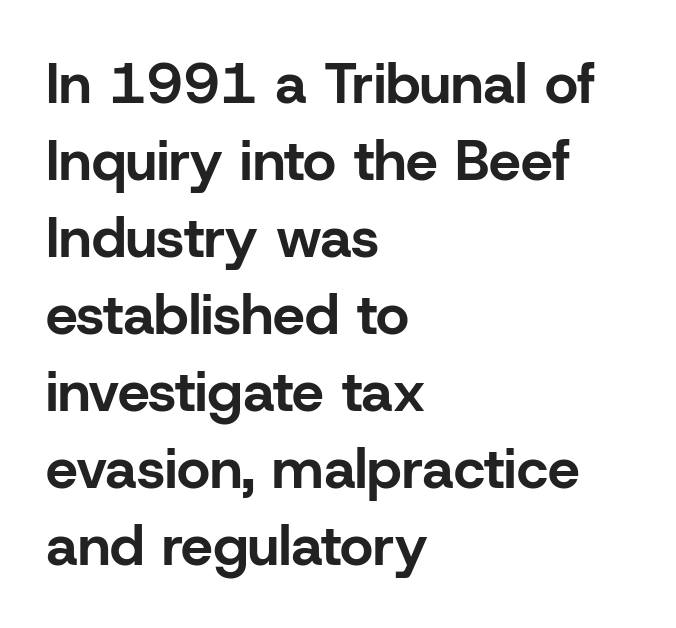
The image shows 57 px bold sans-serif type, upright; set left-aligned, normal line spacing (1.35x), normal letter spacing, not underlined; low stroke contrast and a medium x-height.
